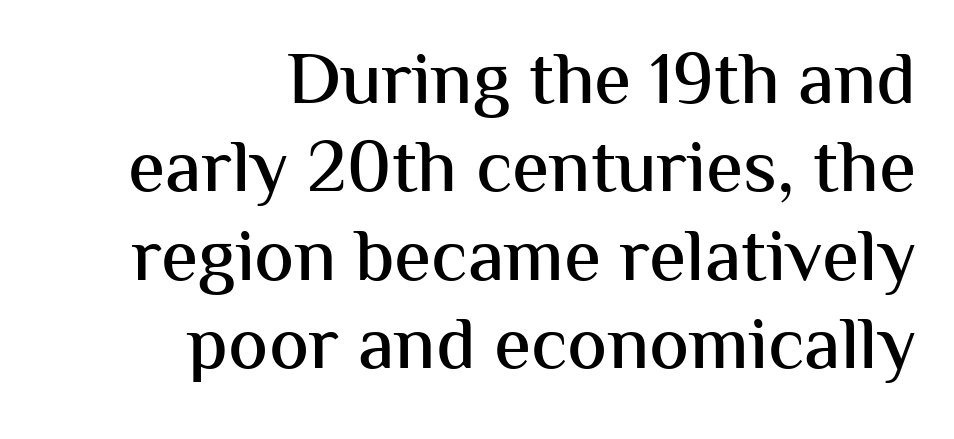
The image shows 75 px sans-serif type, upright; set right-aligned, line spacing 1.18x, normal letter spacing, not underlined; medium stroke contrast and a medium x-height.
